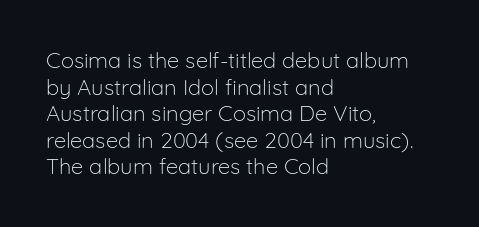
Q: Is the text bold? A: No.
Q: Is the text italic (slanted)? A: No, it is upright.
Q: Is the text underlined? A: No.
Q: How is the paragraph aligned? A: Left-aligned.
Q: Is the spacing between letters normal or unusually wide? A: Normal.
